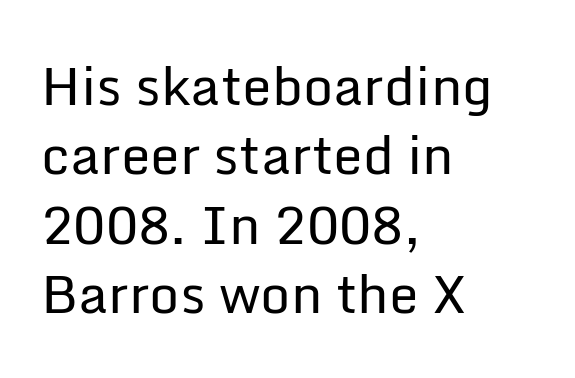
{"serif": "no", "italic": "no", "bold": "no", "weight": "regular", "width": "normal", "stroke_contrast": "low", "x_height": "medium", "monospaced": "no", "underline": "no", "align": "left", "line_spacing": "normal", "line_spacing_ratio": 1.31, "letter_spacing": "normal", "letter_spacing_em": 0.0, "glyph_px": 53}
